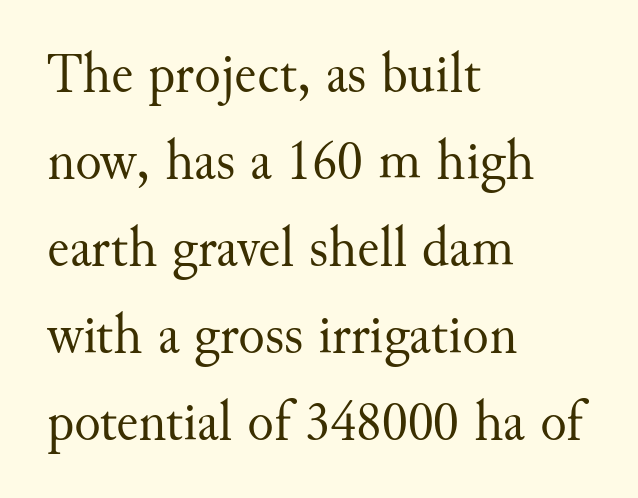
Q: Is the text bold? A: No.
Q: Is the text italic (slanted)? A: No, it is upright.
Q: Is the typeface a serif or a sans-serif typeface? A: Serif.
Q: Is the text underlined? A: No.
Q: How is the paragraph aligned? A: Left-aligned.
Q: Is the spacing between letters normal or unusually wide? A: Normal.
Q: Is the spacing between lines tight, normal or loose? A: Normal.
Q: Width (condensed, normal, or wide)? A: Normal.
Q: Stroke contrast? A: Medium.
Q: x-height? A: Small.
Q: Monospaced? A: No.
